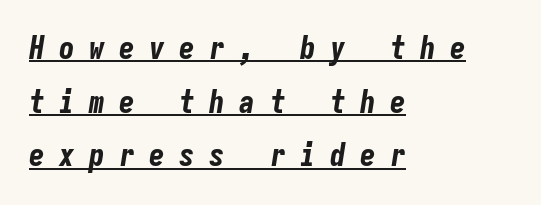
Q: Is the text bold? A: Yes.
Q: Is the text italic (slanted)? A: Yes, it leans right by about 9 degrees.
Q: Is the text underlined? A: Yes.
Q: How is the paragraph aligned? A: Left-aligned.
Q: Is the spacing between letters normal or unusually wide? A: Unusually wide.
Q: Width (condensed, normal, or wide)? A: Condensed.
Q: Stroke contrast? A: Low.
Q: x-height? A: Medium.
Q: Monospaced? A: Yes.
